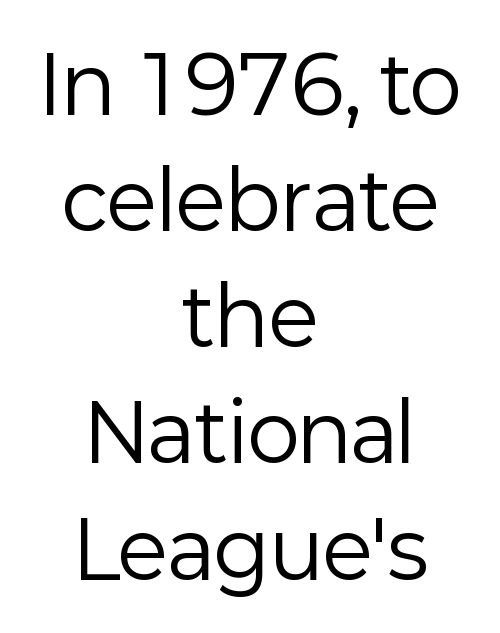
The text was rendered using a sans face with plain stroke endings. These lines sit exactly where default settings would place them. You could call the tracking neutral — neither tight nor loose. The characters are drawn with everyday or finer stroke widths.
